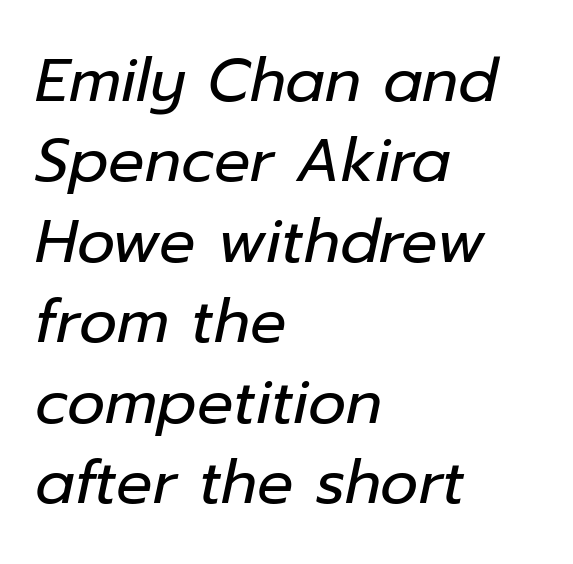
The image shows 60 px regular-weight type, italic (leaning right); set left-aligned, normal line spacing (1.34x), normal letter spacing, not underlined; low stroke contrast and a medium x-height.
